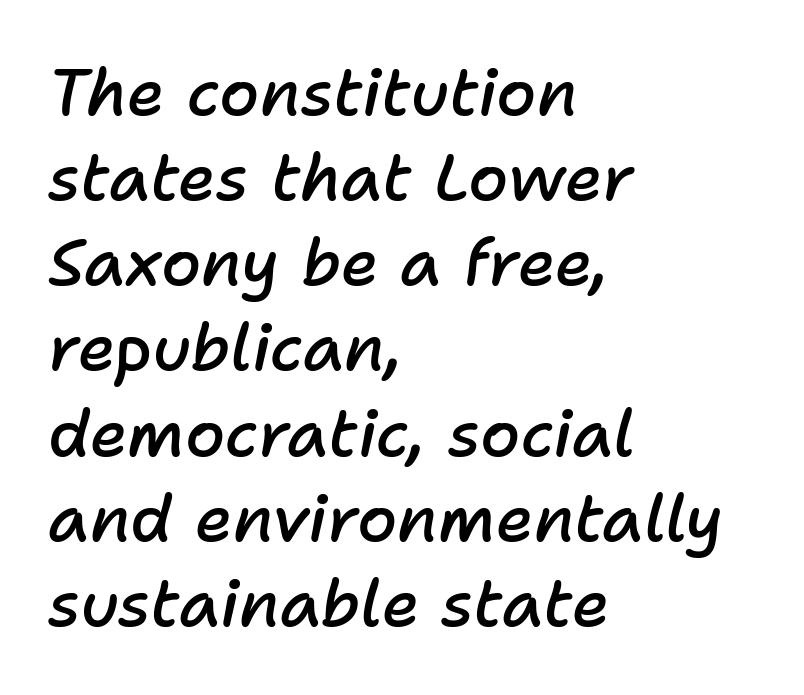
{"italic": "yes", "lean": "right", "slant_degrees": 11, "bold": "semi", "weight": "semibold", "width": "normal", "stroke_contrast": "low", "x_height": "medium", "monospaced": "no", "underline": "no", "align": "left", "line_spacing": "normal", "line_spacing_ratio": 1.31, "letter_spacing": "normal", "letter_spacing_em": 0.0, "glyph_px": 65}
